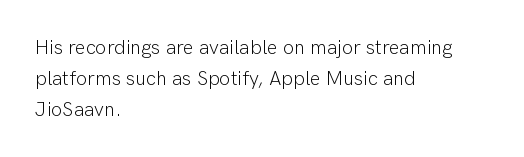
{"italic": "no", "bold": "no", "underline": "no", "align": "left", "line_spacing": "normal", "line_spacing_ratio": 1.55, "letter_spacing": "normal", "letter_spacing_em": 0.0, "glyph_px": 20}
